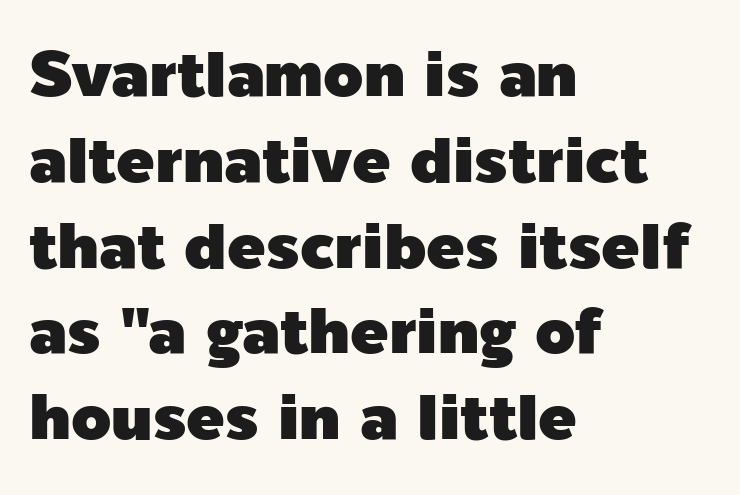
The block of text has a typical density, with ordinary space between rows. The face used here is proportionally spaced, like ordinary book or web type. Characters remain perfectly vertical along every line. Words float on clear page, feet unadorned. The ragged edge is on the right, which tells us the setting is flush left.
